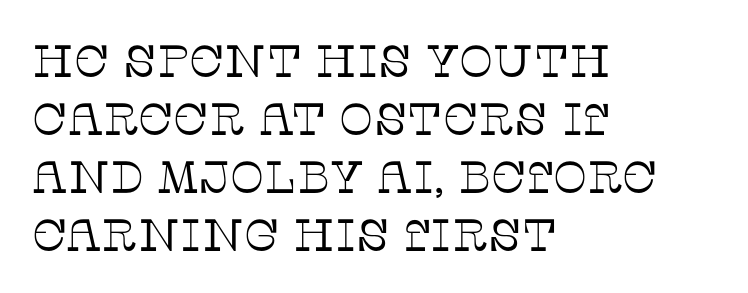
Do the characters align in a grid? No, the font is proportional. Characters follow at the spacing the type designer built in. Serif or sans? Serif — the stroke terminals have little feet. Posture: straight, roman, zero tilt. Leftover space on each line is placed entirely after the last word.
